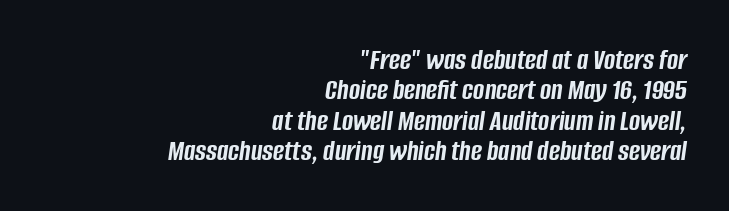
The letters sit at their default tracking, neither squeezed nor spread. The characters look thick and weighty, a clear bold. It's the slanting kind of type. Type without underlining.
